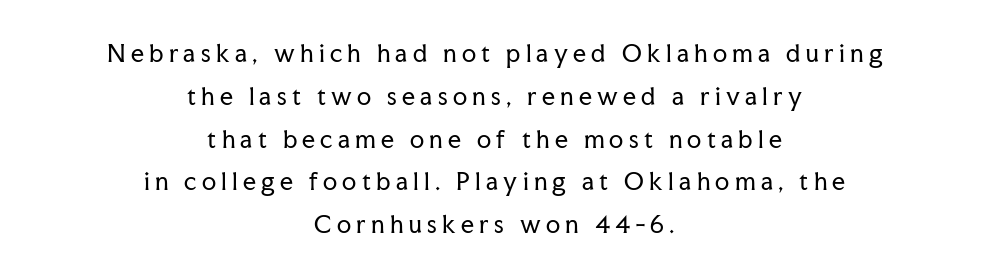
The image shows 23 px text type, upright; set centered, line spacing 1.86x, unusually wide letter spacing (+0.23 em), not underlined.
